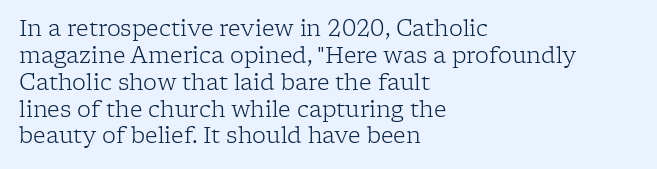
The image shows 22 px text type, upright; set left-aligned, line spacing 1.22x, normal letter spacing, not underlined.
